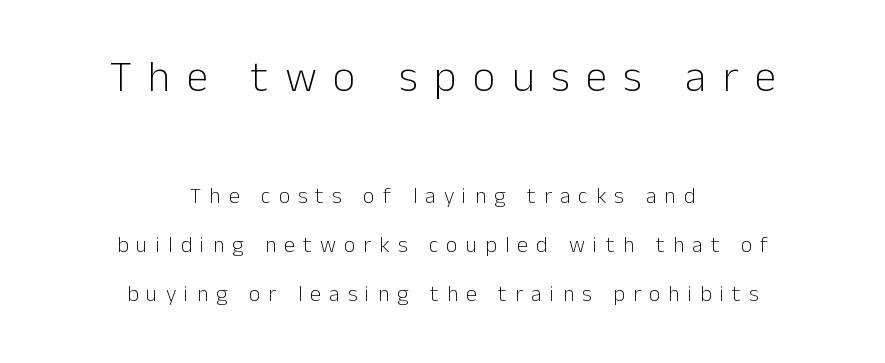
The image shows 44 px light sans-serif type, upright; set centered, loose line spacing (2.24x), unusually wide letter spacing (+0.37 em), not underlined; the first (top) block is 2.0x larger; low stroke contrast and a medium x-height.
